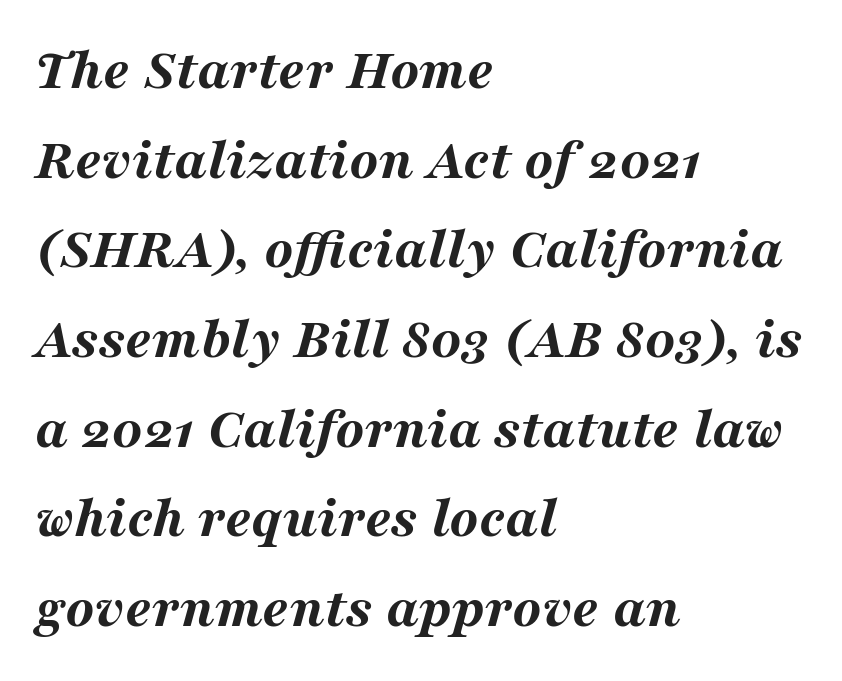
The image shows 59 px bold, wide type, italic (leaning right); set left-aligned, normal line spacing (1.52x), normal letter spacing, not underlined; medium stroke contrast and a medium x-height.
